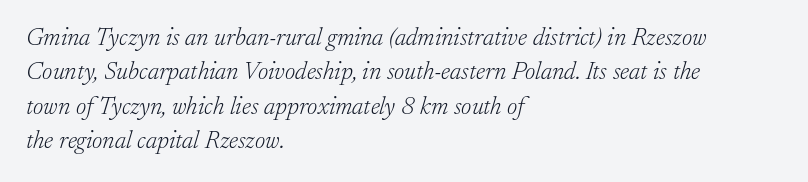
{"italic": "yes", "lean": "right", "slant_degrees": 17, "bold": "no", "underline": "no", "align": "left", "line_spacing": "normal", "line_spacing_ratio": 1.38, "letter_spacing": "normal", "letter_spacing_em": 0.0, "glyph_px": 25}
